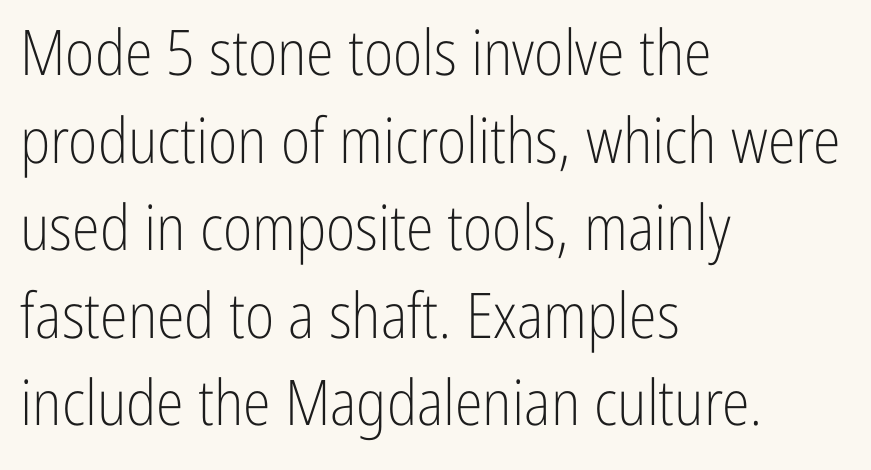
The rendering uses natural spacing where letterforms have individual widths. You can tell it's not italic because the verticals are truly vertical. The face looks like a standard text weight, possibly lighter. The characters display no serif detailing; their extremities are plain. Words float on clear page, feet unadorned. The space between consecutive lines is moderate.
